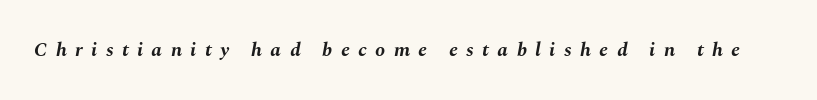
The image shows 20 px bold type, italic (leaning right); set unusually wide letter spacing (+0.42 em), not underlined.
